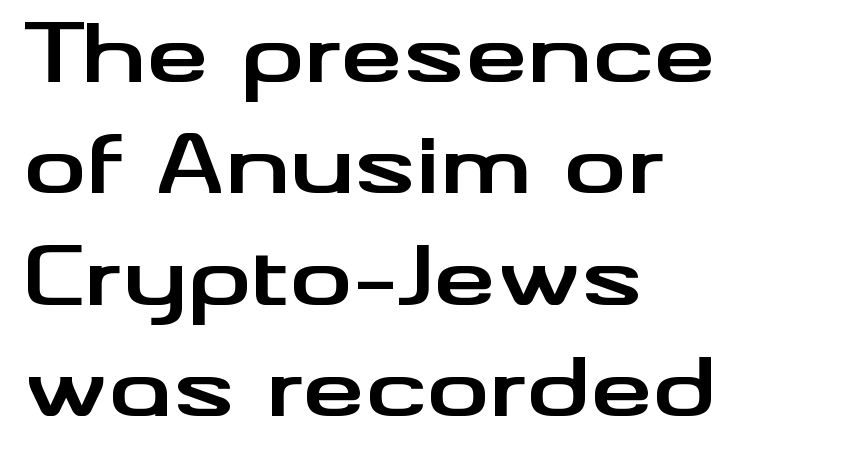
Q: Is the text bold? A: Yes.
Q: Is the text italic (slanted)? A: No, it is upright.
Q: Is the typeface a serif or a sans-serif typeface? A: Sans-serif.
Q: Is the text underlined? A: No.
Q: How is the paragraph aligned? A: Left-aligned.
Q: Is the spacing between letters normal or unusually wide? A: Normal.
Q: Is the spacing between lines tight, normal or loose? A: Normal.
Q: Width (condensed, normal, or wide)? A: Wide.
Q: Stroke contrast? A: Medium.
Q: x-height? A: Small.
Q: Monospaced? A: No.
